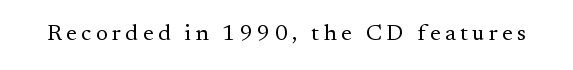
Honestly, there is no underline to notice here at all. This is roman type, the default non-slanted kind. Weight: not bold — regular or lighter.
